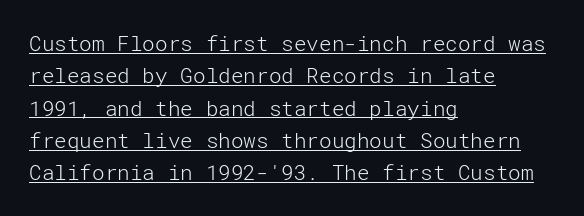
Q: Is the text bold? A: No.
Q: Is the text italic (slanted)? A: No, it is upright.
Q: Is the text underlined? A: Yes.
Q: How is the paragraph aligned? A: Left-aligned.
Q: Is the spacing between letters normal or unusually wide? A: Normal.
Q: Is the spacing between lines tight, normal or loose? A: Normal.
